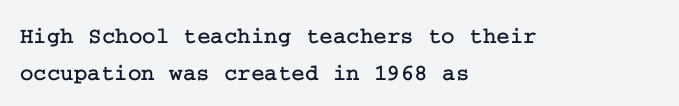
Every character sits straight up, as roman type does. Where is the straight margin? On the left. The rendering uses a moderate line-height, typical for paragraphs. Just letters on the line, the space beneath them empty. Compared with typical body copy, the letter spacing here is the same.
